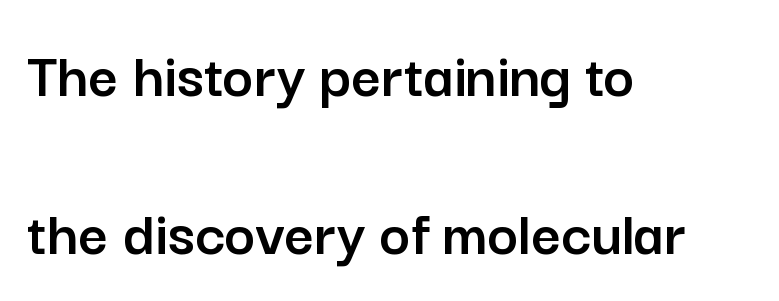
Line starts are locked; line ends wander. Whoever set this chose breathing room over compactness in the vertical rhythm. Observe the ordinary spacing: letters are neighbours, not strangers. Are there feet on the stems? There aren't — it's a sans.
